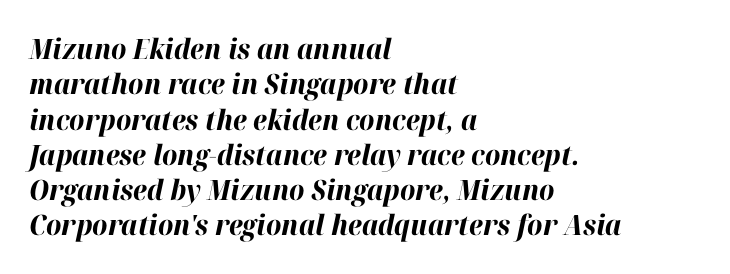
The specimen omits any rule beneath the text block's lines. Where is the straight margin? On the left. The passage shown is typed in a proportional face where columns would drift. A dark, heavy texture on the line: the type is bold.
